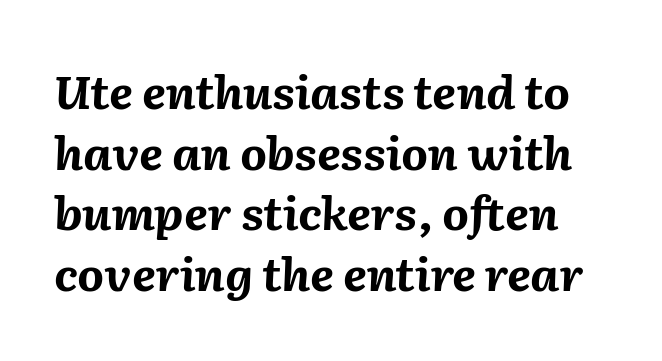
A typesetter would call this proportional, since set widths differ per character. Chunky letters — that's bold for sure. Letters rest on an invisible, unmarked baseline. This sample uses an oblique cut, with every glyph tilted off the vertical. These lines sit exactly where default settings would place them. The rendering keeps characters at their native spacing.
